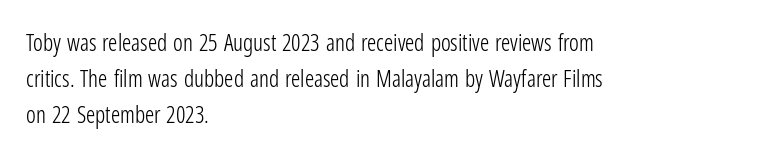
{"italic": "no", "bold": "no", "underline": "no", "align": "left", "line_spacing": "normal", "line_spacing_ratio": 1.56, "letter_spacing": "normal", "letter_spacing_em": 0.0, "glyph_px": 23}
